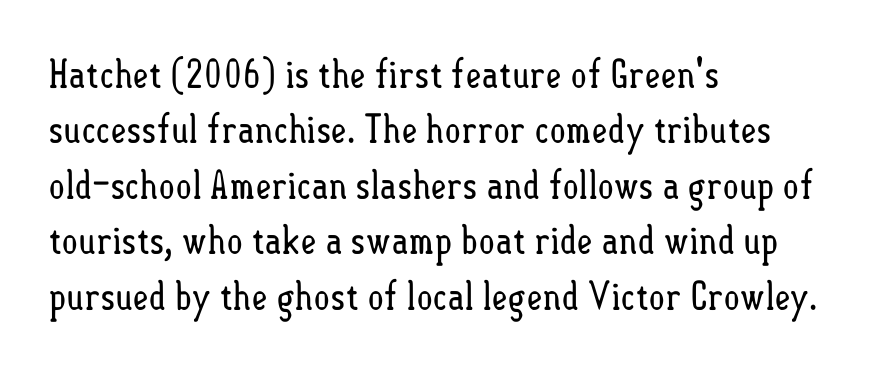
The image shows 39 px regular-weight, condensed type, upright; set left-aligned, normal line spacing (1.42x), normal letter spacing, not underlined; low stroke contrast and a small x-height.
